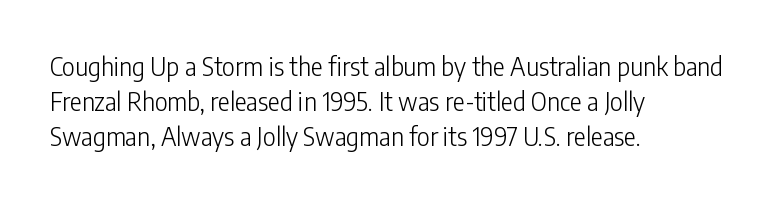
{"italic": "no", "bold": "no", "underline": "no", "align": "left", "line_spacing": "normal", "line_spacing_ratio": 1.41, "letter_spacing": "normal", "letter_spacing_em": 0.0, "glyph_px": 25}
